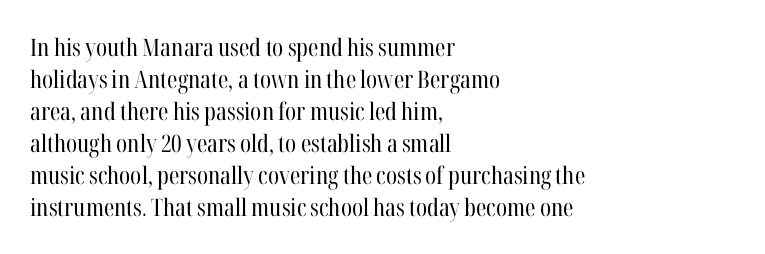
A bare baseline throughout the passage. Does the lettering tilt? It doesn't — this is upright. Leftover space on each line is placed entirely after the last word. Regarding leading, the lines here are spaced in the standard way. Inter-character spacing is left at the font's built-in metrics. Compared with a typical body face, this is equally light or lighter still.
